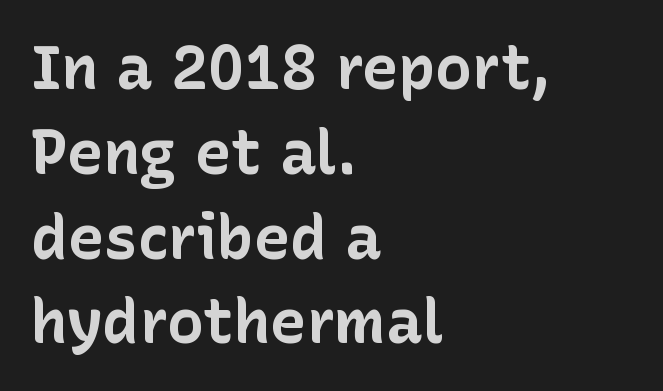
{"serif": "no", "italic": "no", "bold": "yes", "weight": "bold", "width": "normal", "stroke_contrast": "low", "x_height": "medium", "monospaced": "no", "underline": "no", "align": "left", "line_spacing": "normal", "line_spacing_ratio": 1.39, "letter_spacing": "normal", "letter_spacing_em": 0.0, "glyph_px": 61}
